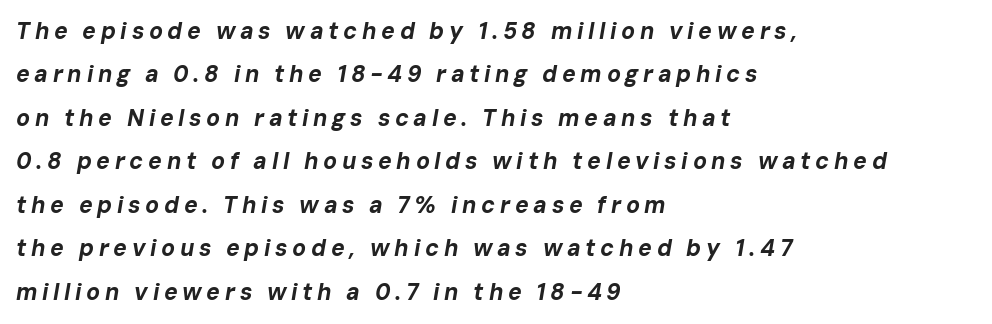
Q: Is the text bold? A: Yes.
Q: Is the text italic (slanted)? A: Yes, it leans right by about 10 degrees.
Q: Is the text underlined? A: No.
Q: How is the paragraph aligned? A: Left-aligned.
Q: Is the spacing between letters normal or unusually wide? A: Unusually wide.
